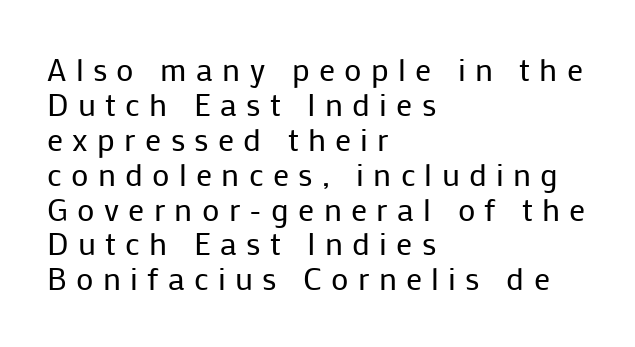
Q: Is the text bold? A: No.
Q: Is the text italic (slanted)? A: No, it is upright.
Q: Is the typeface a serif or a sans-serif typeface? A: Sans-serif.
Q: Is the text underlined? A: No.
Q: How is the paragraph aligned? A: Left-aligned.
Q: Is the spacing between letters normal or unusually wide? A: Unusually wide.
Q: Is the spacing between lines tight, normal or loose? A: Tight.
Q: Width (condensed, normal, or wide)? A: Normal.
Q: Stroke contrast? A: Low.
Q: x-height? A: Medium.
Q: Monospaced? A: No.
